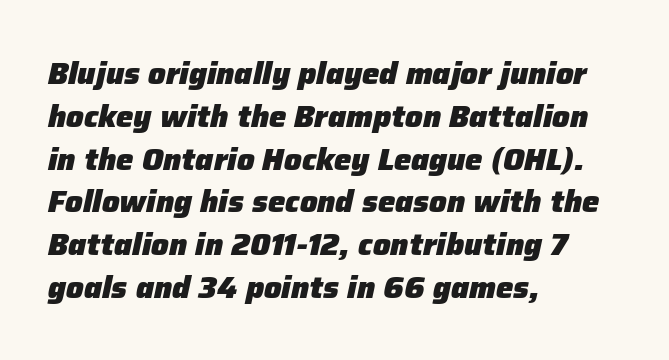
Q: Is the text bold? A: Yes.
Q: Is the text italic (slanted)? A: Yes, it leans right by about 12 degrees.
Q: Is the text underlined? A: No.
Q: How is the paragraph aligned? A: Left-aligned.
Q: Is the spacing between letters normal or unusually wide? A: Normal.
Q: Is the spacing between lines tight, normal or loose? A: Normal.
Q: Width (condensed, normal, or wide)? A: Normal.
Q: Stroke contrast? A: Low.
Q: x-height? A: Medium.
Q: Monospaced? A: No.
